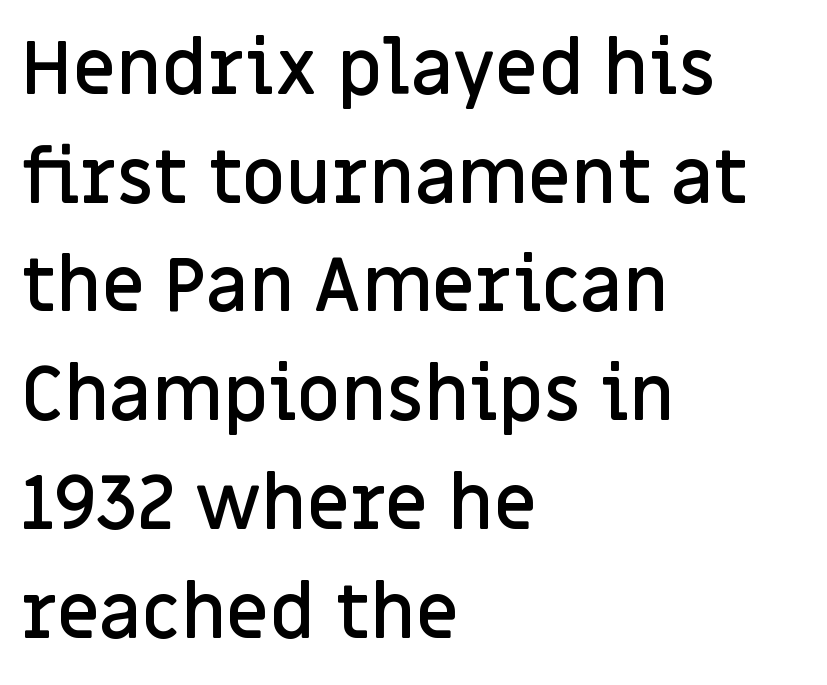
Q: Is the text bold? A: Semi-bold.
Q: Is the text italic (slanted)? A: No, it is upright.
Q: Is the typeface a serif or a sans-serif typeface? A: Sans-serif.
Q: Is the text underlined? A: No.
Q: How is the paragraph aligned? A: Left-aligned.
Q: Is the spacing between letters normal or unusually wide? A: Normal.
Q: Is the spacing between lines tight, normal or loose? A: Normal.
Q: Width (condensed, normal, or wide)? A: Normal.
Q: Stroke contrast? A: Low.
Q: x-height? A: Large.
Q: Monospaced? A: No.
